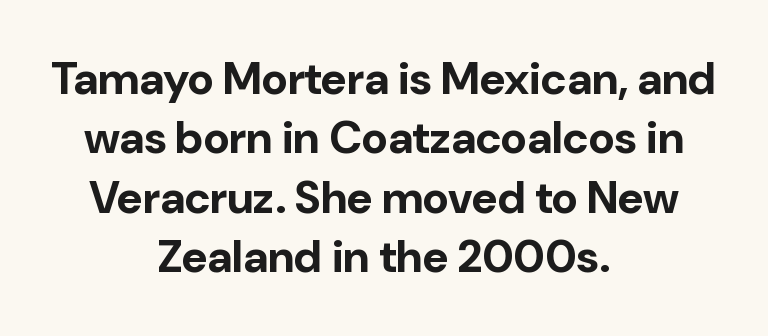
The image shows 45 px bold sans-serif type, upright; set centered, normal line spacing (1.32x), normal letter spacing, not underlined; low stroke contrast and a medium x-height.
